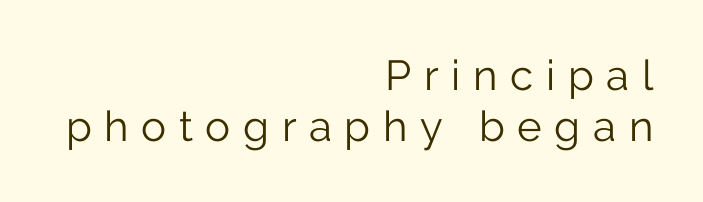
Q: Is the text bold? A: No.
Q: Is the text italic (slanted)? A: No, it is upright.
Q: Is the typeface a serif or a sans-serif typeface? A: Sans-serif.
Q: Is the text underlined? A: No.
Q: How is the paragraph aligned? A: Right-aligned.
Q: Is the spacing between letters normal or unusually wide? A: Unusually wide.
Q: Width (condensed, normal, or wide)? A: Normal.
Q: Stroke contrast? A: Low.
Q: x-height? A: Medium.
Q: Monospaced? A: No.
